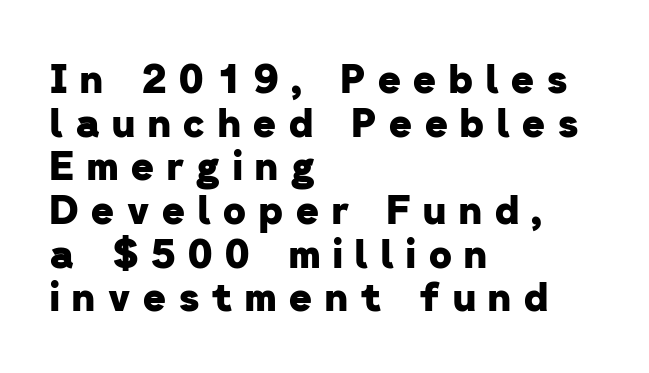
{"serif": "no", "bold": "yes", "weight": "heavy", "width": "normal", "stroke_contrast": "low", "x_height": "medium", "monospaced": "no", "underline": "no", "align": "left", "line_spacing": "tight", "line_spacing_ratio": 1.12, "letter_spacing": "wide", "letter_spacing_em": 0.33, "glyph_px": 39}
